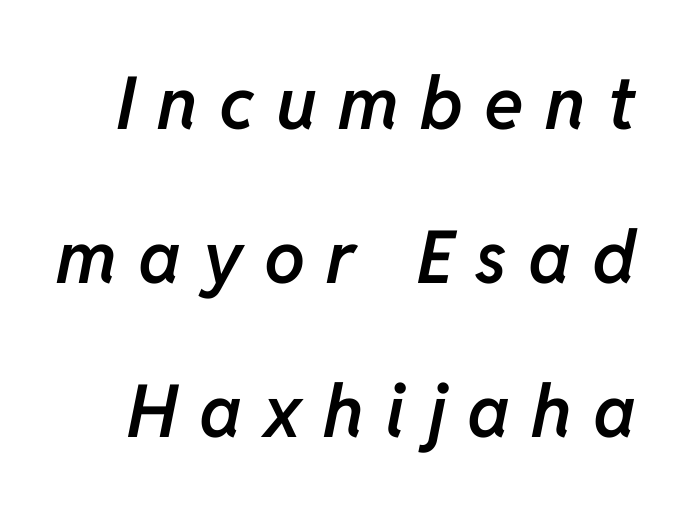
{"italic": "yes", "lean": "right", "slant_degrees": 11, "bold": "semi", "weight": "semibold", "width": "normal", "stroke_contrast": "low", "x_height": "medium", "monospaced": "no", "underline": "no", "line_spacing": "loose", "line_spacing_ratio": 2.11, "letter_spacing": "wide", "letter_spacing_em": 0.29, "glyph_px": 73}
